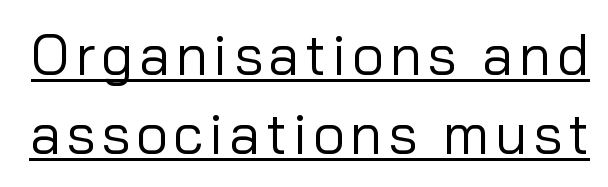
The image shows 56 px regular-weight sans-serif type, upright; set normal line spacing (1.41x), underlined; low stroke contrast and a medium x-height.
